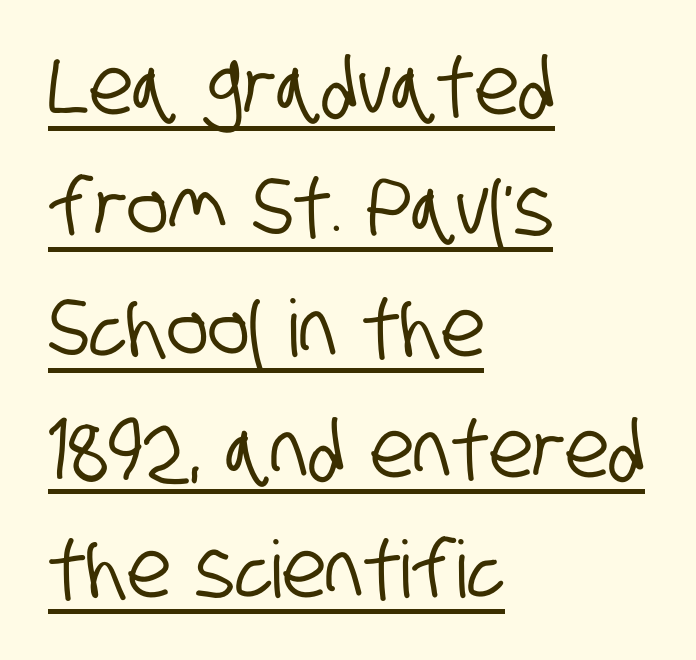
Q: Is the typeface a serif or a sans-serif typeface? A: Sans-serif.
Q: Is the text underlined? A: Yes.
Q: How is the paragraph aligned? A: Left-aligned.
Q: Is the spacing between letters normal or unusually wide? A: Normal.
Q: Is the spacing between lines tight, normal or loose? A: Normal.
Q: Width (condensed, normal, or wide)? A: Condensed.
Q: Stroke contrast? A: Low.
Q: x-height? A: Large.
Q: Monospaced? A: No.
